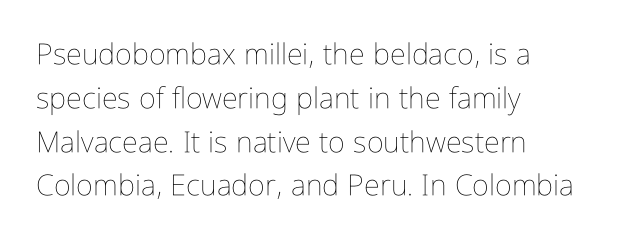
The image shows 29 px thin, condensed type, upright; set left-aligned, normal line spacing (1.51x), normal letter spacing, not underlined; low stroke contrast and a medium x-height.
